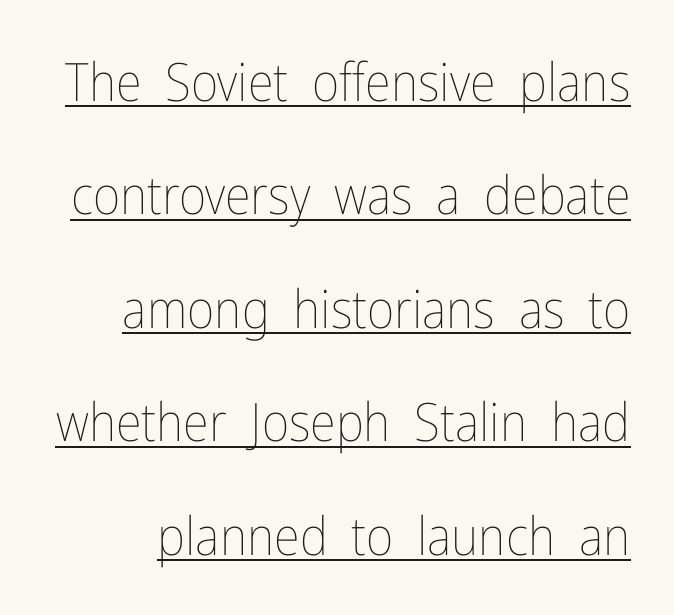
The image shows 53 px thin, condensed type, upright; set loose line spacing (2.14x), normal letter spacing, underlined; low stroke contrast and a medium x-height.
